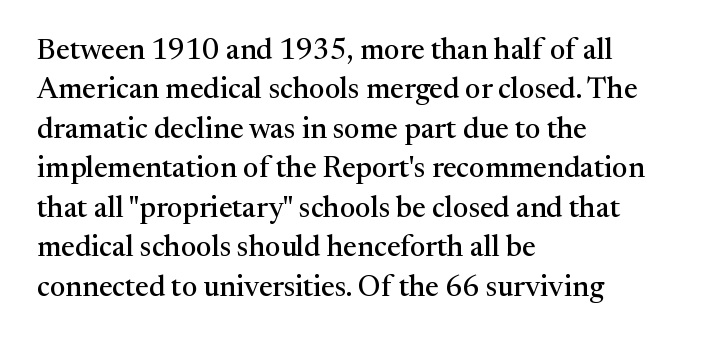
Q: Is the text italic (slanted)? A: No, it is upright.
Q: Is the typeface a serif or a sans-serif typeface? A: Serif.
Q: Is the text underlined? A: No.
Q: How is the paragraph aligned? A: Left-aligned.
Q: Is the spacing between letters normal or unusually wide? A: Normal.
Q: Is the spacing between lines tight, normal or loose? A: Normal.
Q: Width (condensed, normal, or wide)? A: Normal.
Q: Stroke contrast? A: Medium.
Q: x-height? A: Medium.
Q: Monospaced? A: No.
